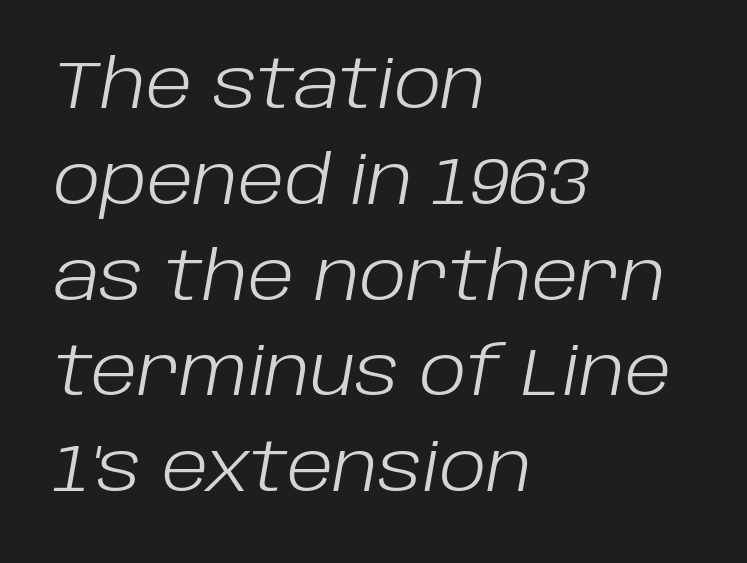
{"italic": "yes", "lean": "right", "slant_degrees": 10, "bold": "no", "weight": "light", "width": "normal", "stroke_contrast": "low", "x_height": "large", "monospaced": "no", "underline": "no", "align": "left", "line_spacing": "normal", "line_spacing_ratio": 1.43, "letter_spacing": "normal", "letter_spacing_em": 0.0, "glyph_px": 67}
